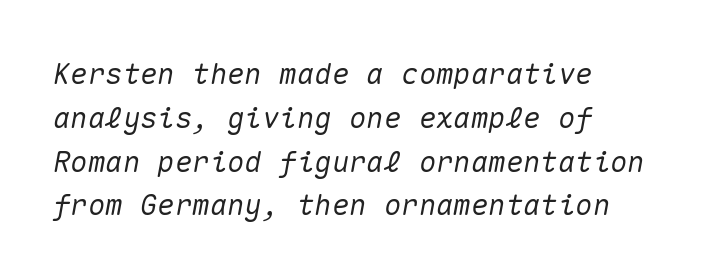
Check under the words: just untouched page. Summary of vertical rhythm: regular, with standard interline spacing. Students, note that the glyphs here touch the page at normal intervals. A typesetter would call this monospace, since all characters share one set width. In terms of posture, this sample is oblique.
